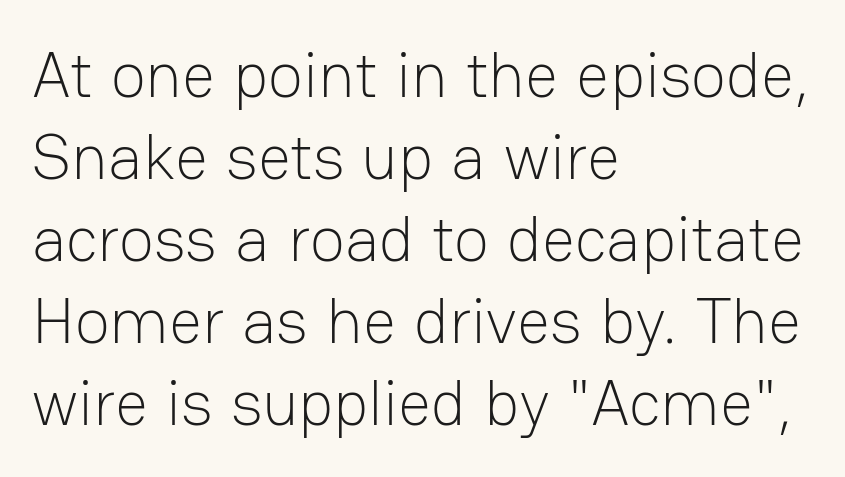
The image shows 65 px light sans-serif type, upright; set left-aligned, normal line spacing (1.26x), normal letter spacing, not underlined; low stroke contrast and a medium x-height.
